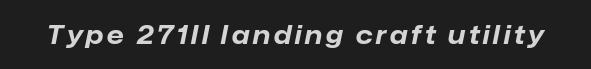
Q: Is the text bold? A: Yes.
Q: Is the text italic (slanted)? A: Yes, it leans right by about 12 degrees.
Q: Is the text underlined? A: No.
